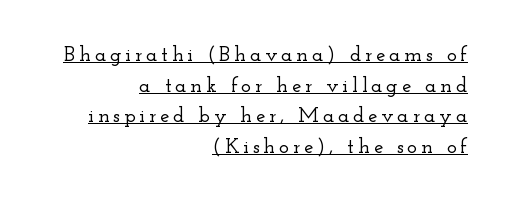
Leading matches the norm, producing a regular column. Like a heading marked for emphasis, these lines bear an underscore. Line endings align vertically; line beginnings do not. Ascenders rise straight up at ninety degrees.
